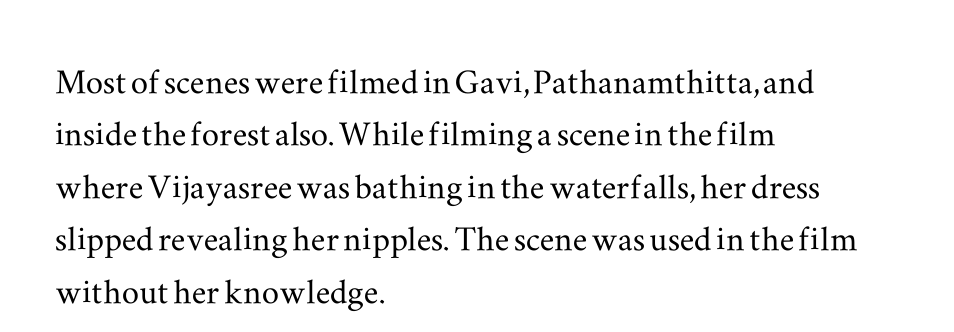
The face used here is seriffed, in the tradition of book romans. Letters rest on an invisible, unmarked baseline. A student would call this left alignment; a typographer would say flush left, rag right. Spacing verdict: proportional, widths tailored to each character. This sample uses an upright cut, with every glyph sitting square on the baseline.
